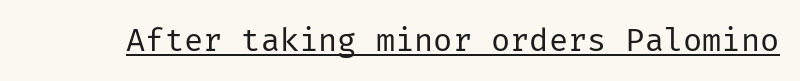
This rendering employs a face without finishing strokes, i.e., a sans-serif. A continuous stroke trails under the words, as in a hyperlink. Weight: not bold — regular or lighter. Posture: straight, roman, zero tilt. Letter spacing: default.
